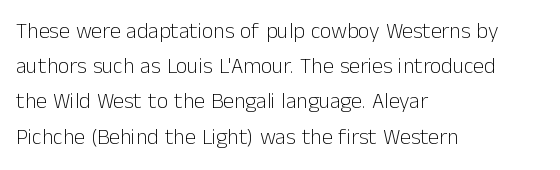
A quiet, ordinary-to-light weight characterises the typeface. Default kerning and tracking; the words read as compact shapes. These lines stack with their left ends in a neat column. The leading is moderate, giving the passage an even texture.
